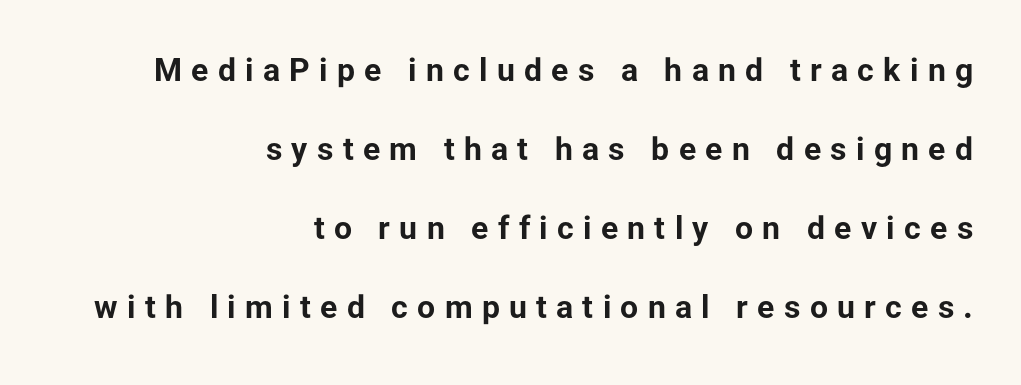
{"serif": "no", "italic": "no", "bold": "yes", "weight": "bold", "width": "normal", "stroke_contrast": "low", "x_height": "medium", "monospaced": "no", "underline": "no", "align": "right", "line_spacing": "loose", "line_spacing_ratio": 2.47, "letter_spacing": "wide", "letter_spacing_em": 0.29, "glyph_px": 32}
